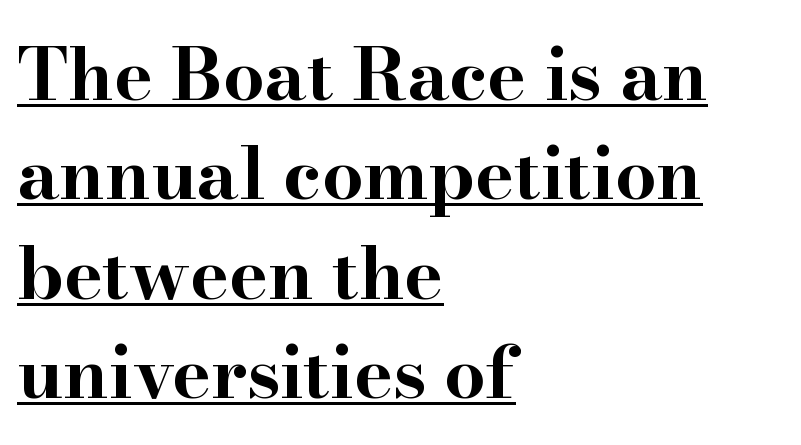
The image shows 73 px bold, wide serif type, upright; set left-aligned, normal line spacing (1.36x), normal letter spacing, underlined; high stroke contrast and a small x-height.
